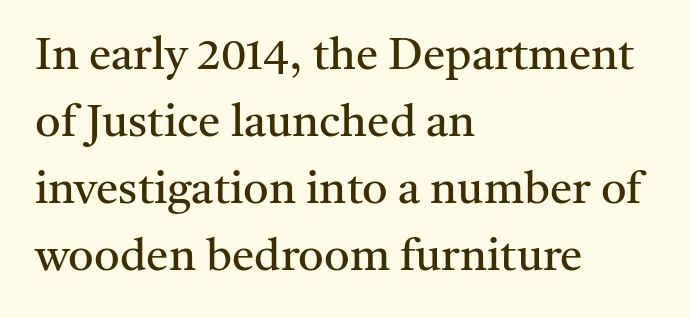
{"serif": "yes", "italic": "no", "bold": "no", "weight": "regular", "width": "normal", "stroke_contrast": "medium", "x_height": "medium", "monospaced": "no", "underline": "no", "align": "left", "line_spacing": "normal", "line_spacing_ratio": 1.49, "letter_spacing": "normal", "letter_spacing_em": 0.0, "glyph_px": 45}
